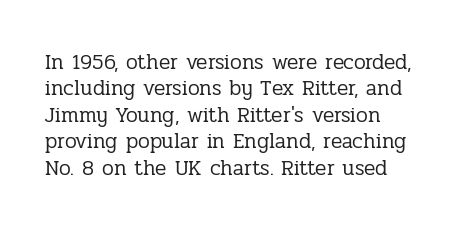
The image shows 21 px text type, upright; set normal line spacing (1.26x), normal letter spacing, not underlined.
